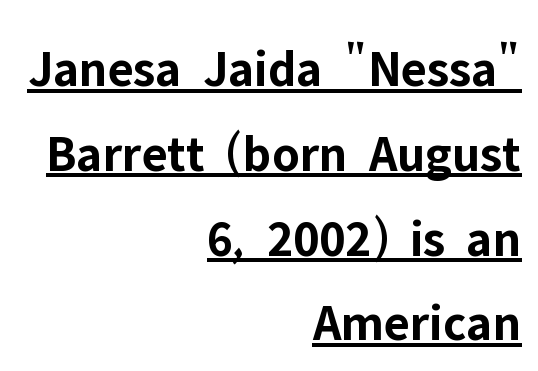
The image shows 52 px bold sans-serif type, upright; set right-aligned, normal line spacing (1.63x), normal letter spacing, underlined; low stroke contrast and a medium x-height.
